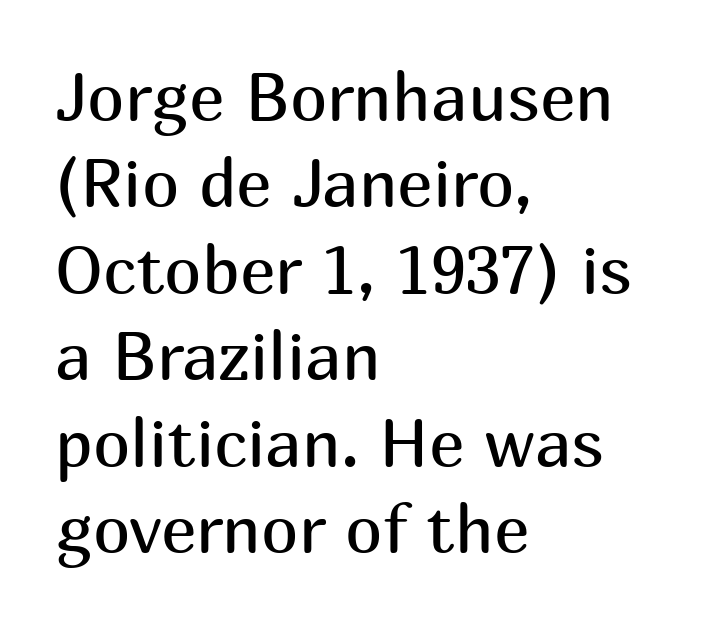
Every stem runs plumb, perpendicular to the baseline. Descenders hang freely into open space. Note the varied advance widths — an 'i' is clearly narrower than an 'm'. Is the type heavy? It reads as light-to-regular instead.
